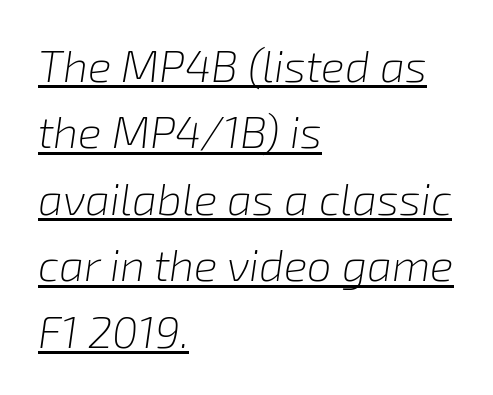
Q: Is the text bold? A: No.
Q: Is the text italic (slanted)? A: Yes, it leans right by about 8 degrees.
Q: Is the text underlined? A: Yes.
Q: How is the paragraph aligned? A: Left-aligned.
Q: Is the spacing between letters normal or unusually wide? A: Normal.
Q: Is the spacing between lines tight, normal or loose? A: Normal.
Q: Width (condensed, normal, or wide)? A: Normal.
Q: Stroke contrast? A: Low.
Q: x-height? A: Medium.
Q: Monospaced? A: No.
